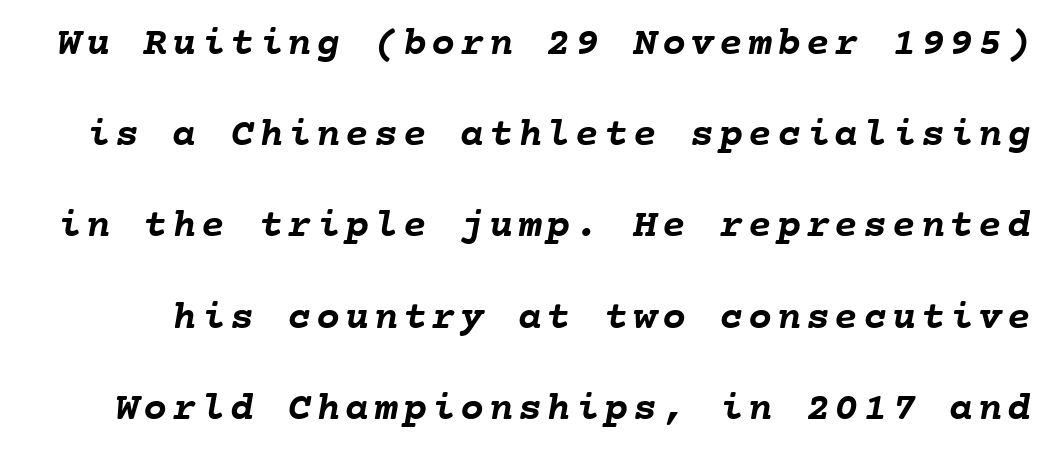
{"bold": "yes", "weight": "semibold", "width": "normal", "stroke_contrast": "low", "x_height": "medium", "monospaced": "yes", "underline": "no", "line_spacing": "loose", "line_spacing_ratio": 2.28, "glyph_px": 40}
